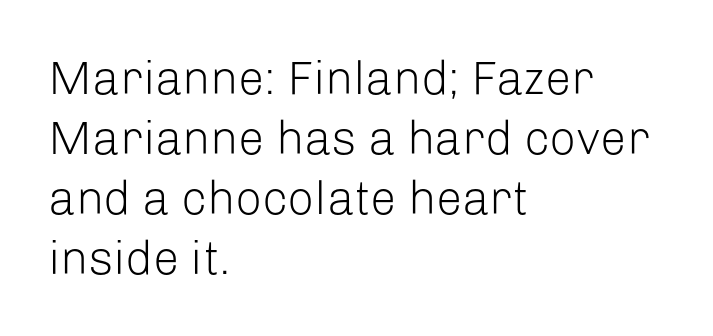
Posture: vertical. Only glyphs here, with clear space below each row. Tracking here is standard; glyphs follow each other at the usual distance. Varying glyph widths throughout — classic text-font behaviour.
